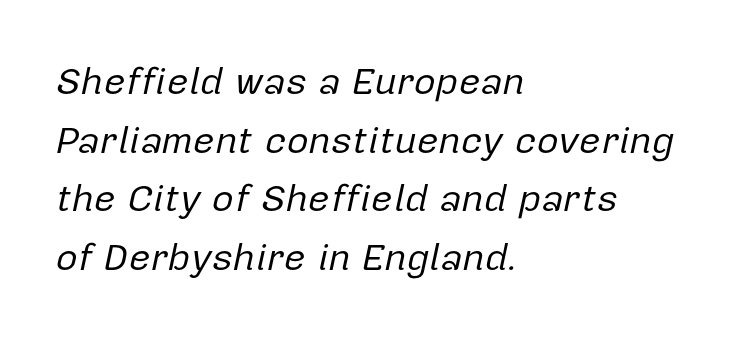
{"italic": "yes", "lean": "right", "slant_degrees": 12, "bold": "no", "weight": "regular", "width": "normal", "stroke_contrast": "low", "x_height": "medium", "monospaced": "no", "underline": "no", "align": "left", "line_spacing": "normal", "line_spacing_ratio": 1.54, "letter_spacing": "normal", "letter_spacing_em": 0.0, "glyph_px": 38}
